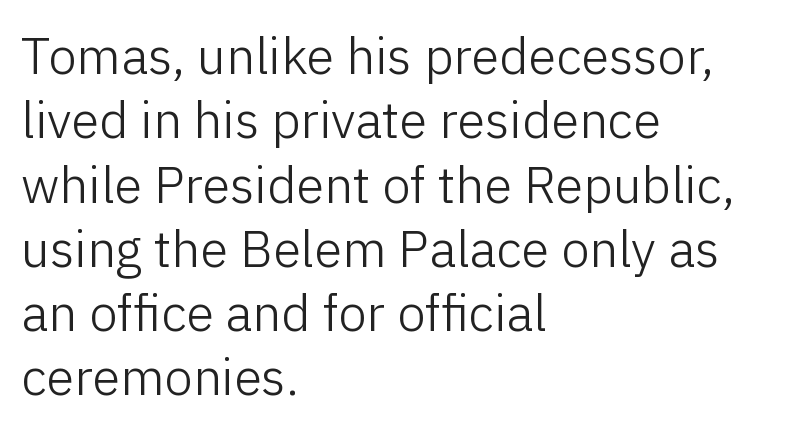
{"serif": "no", "italic": "no", "bold": "no", "weight": "light", "width": "normal", "stroke_contrast": "low", "x_height": "medium", "monospaced": "no", "underline": "no", "align": "left", "line_spacing": "normal", "line_spacing_ratio": 1.26, "letter_spacing": "normal", "letter_spacing_em": 0.0, "glyph_px": 51}
